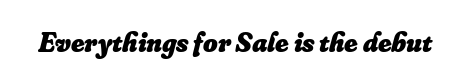
{"italic": "yes", "lean": "right", "slant_degrees": 16, "bold": "yes", "weight": "heavy", "width": "normal", "stroke_contrast": "low", "x_height": "small", "monospaced": "no", "underline": "no", "letter_spacing": "normal", "letter_spacing_em": 0.0, "glyph_px": 28}
